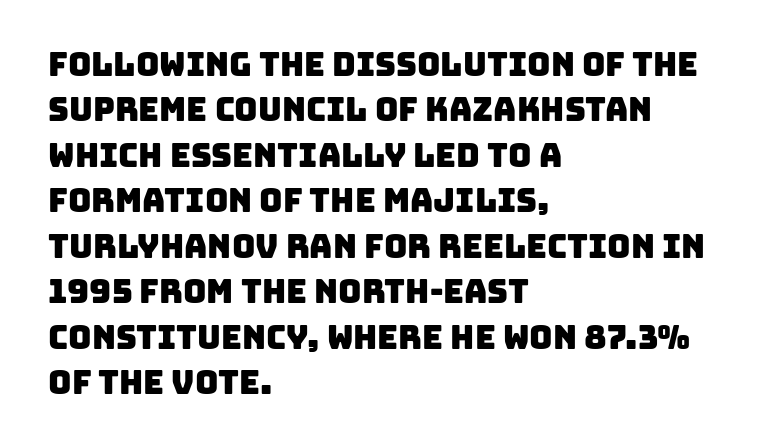
Q: Is the typeface a serif or a sans-serif typeface? A: Sans-serif.
Q: Is the text underlined? A: No.
Q: How is the paragraph aligned? A: Left-aligned.
Q: Is the spacing between letters normal or unusually wide? A: Normal.
Q: Is the spacing between lines tight, normal or loose? A: Normal.
Q: Width (condensed, normal, or wide)? A: Normal.
Q: Stroke contrast? A: Low.
Q: x-height? A: Large.
Q: Monospaced? A: No.
